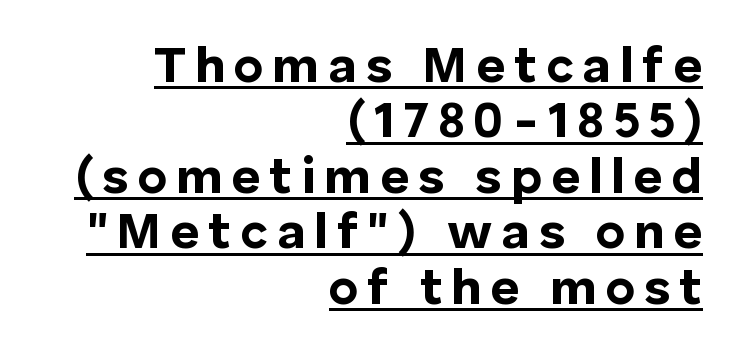
Is this a fixed-width face? No — the glyphs have proportional, varying widths. Underlining? Definitely there. The text block is weighted toward the right margin, trailing off unevenly leftward. You'd pick this weight for a headline — it's a proper bold.
